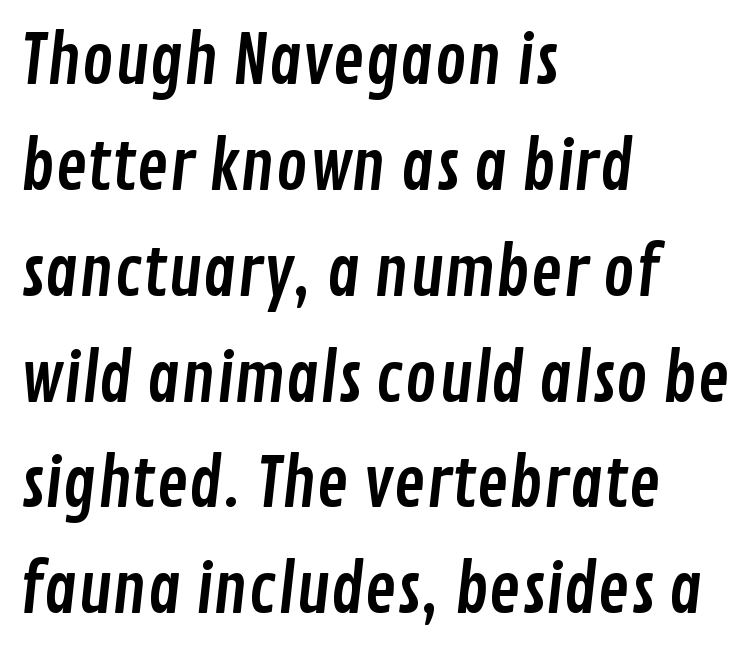
Decoration check: the copy has no underline. In terms of letterspacing, this is plain default setting. Is this a sans? Yes — the strokes have no serifs. Proportional: the letters do not fall into vertical columns. A typesetter would call this leading conventional body-copy spacing. The text block is weighted toward the left margin, trailing off unevenly rightward.
